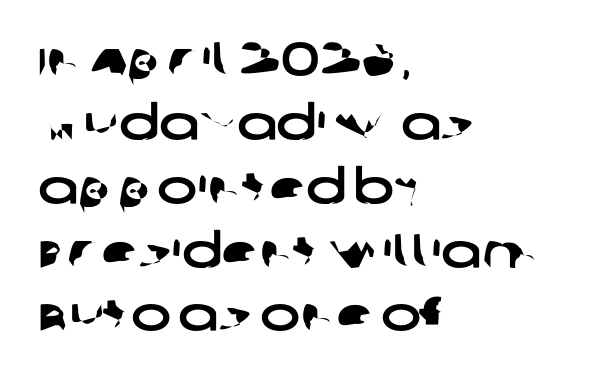
The leading is moderate, giving the passage an even texture. You could not count columns in this text — the font is proportionally spaced. A typesetter would label this face a sans. Honestly, the letter spacing is just normal — you wouldn't notice it. The strip under each line holds only bare page. A student would call this left alignment; a typographer would say flush left, rag right.
